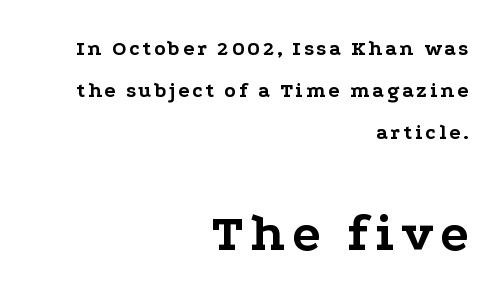
The image shows 53 px bold, wide serif type, upright; set right-aligned, loose line spacing (2.0x), not underlined; the second (bottom) block is 2.52x larger; low stroke contrast and a medium x-height.
